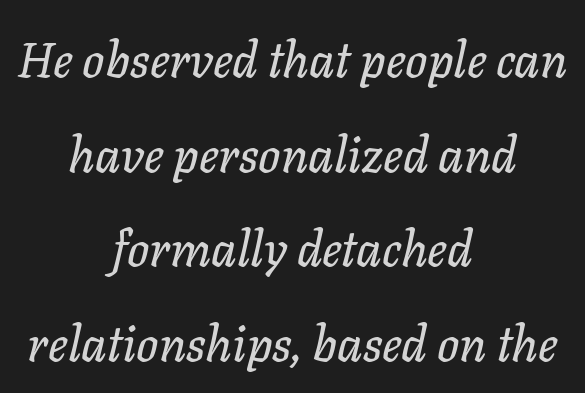
The image shows 49 px text type, italic (leaning right); set centered, loose line spacing (1.93x), normal letter spacing, not underlined; low stroke contrast and a medium x-height.
